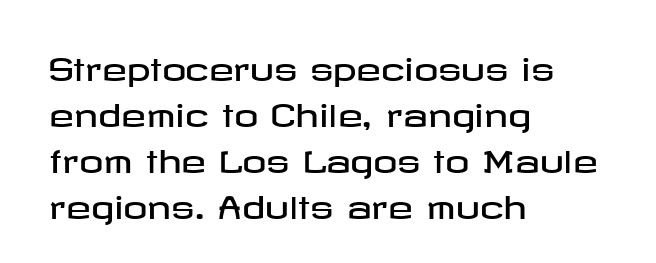
Tracking value appears to be zero — textbook default spacing. No feet cap the strokes, marking this as sans-serif type. Every character sits straight up, as roman type does. All the whitespace from short lines collects on the right.
